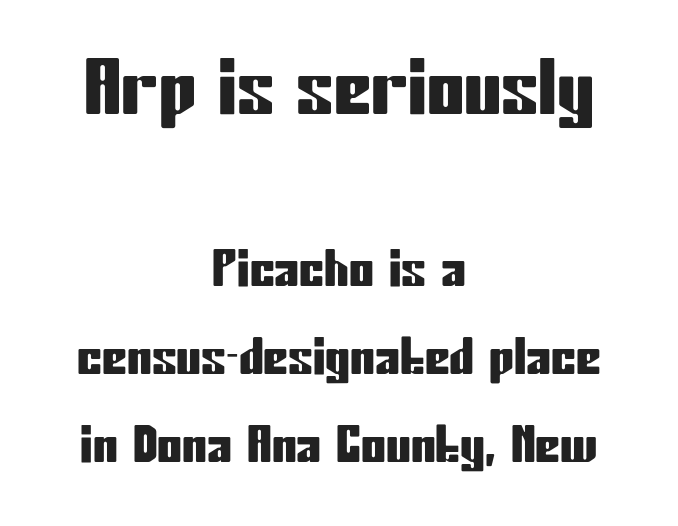
Q: Is the text italic (slanted)? A: No, it is upright.
Q: Is the typeface a serif or a sans-serif typeface? A: Sans-serif.
Q: Is the text underlined? A: No.
Q: How is the paragraph aligned? A: Centered.
Q: Is the spacing between letters normal or unusually wide? A: Normal.
Q: Which block of text is set in a larger size, the first (top) or the second (bottom)? A: The first (top) one.
Q: Width (condensed, normal, or wide)? A: Condensed.
Q: Stroke contrast? A: Low.
Q: x-height? A: Medium.
Q: Monospaced? A: No.
